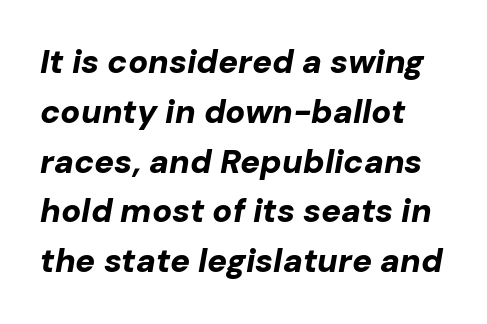
Q: Is the text bold? A: Yes.
Q: Is the text italic (slanted)? A: Yes, it leans right by about 10 degrees.
Q: Is the text underlined? A: No.
Q: How is the paragraph aligned? A: Left-aligned.
Q: Is the spacing between letters normal or unusually wide? A: Normal.
Q: Is the spacing between lines tight, normal or loose? A: Normal.
Q: Width (condensed, normal, or wide)? A: Normal.
Q: Stroke contrast? A: Low.
Q: x-height? A: Medium.
Q: Monospaced? A: No.
